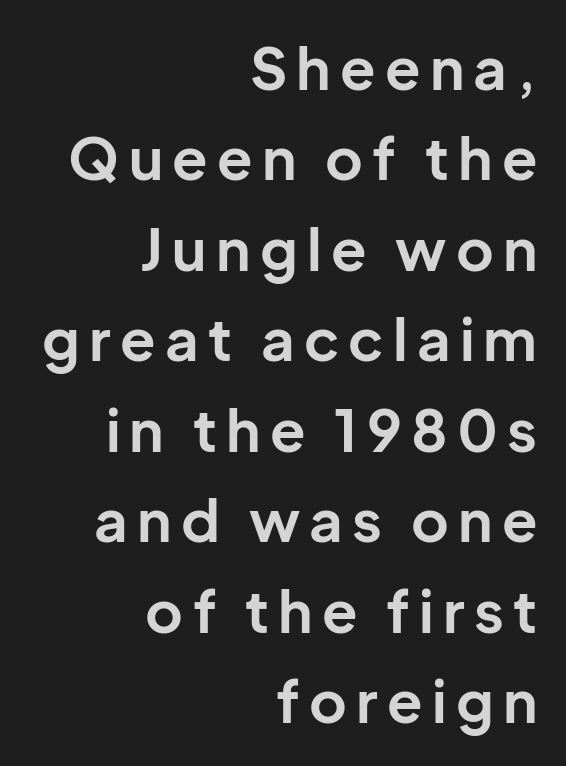
Q: Is the text bold? A: Yes.
Q: Is the text italic (slanted)? A: No, it is upright.
Q: Is the typeface a serif or a sans-serif typeface? A: Sans-serif.
Q: Is the text underlined? A: No.
Q: How is the paragraph aligned? A: Right-aligned.
Q: Is the spacing between lines tight, normal or loose? A: Normal.
Q: Width (condensed, normal, or wide)? A: Normal.
Q: Stroke contrast? A: Low.
Q: x-height? A: Medium.
Q: Monospaced? A: No.
